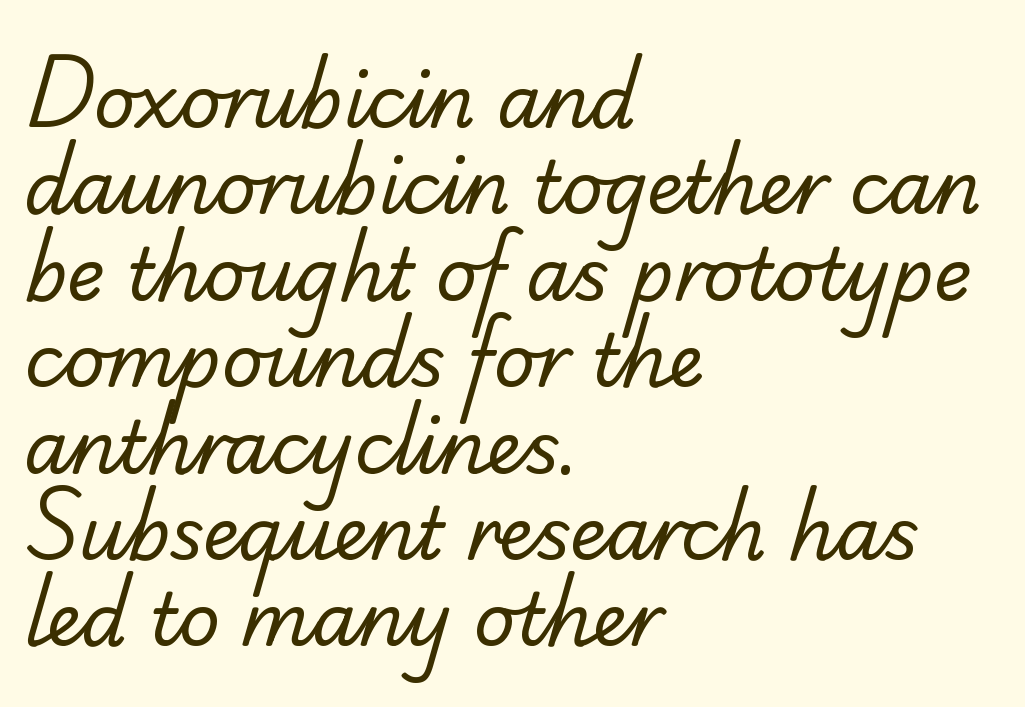
The image shows 72 px regular-weight sans-serif type; set left-aligned, line spacing 1.2x, normal letter spacing, not underlined; low stroke contrast and a small x-height.
